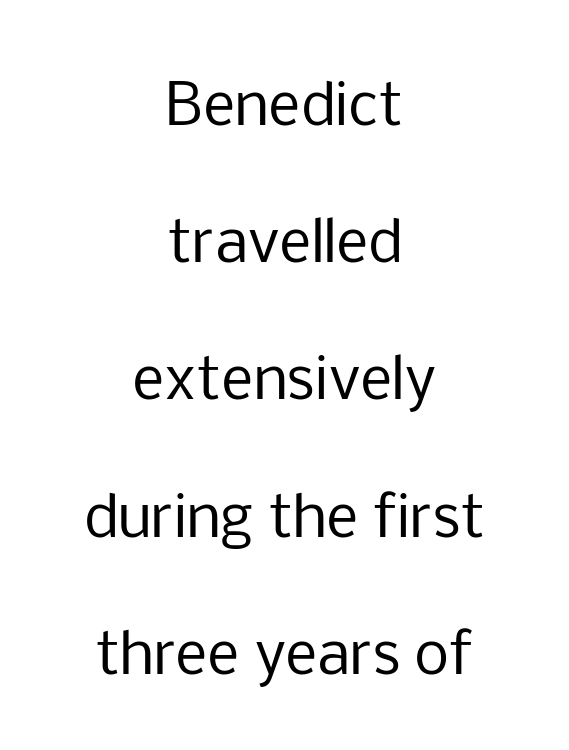
Q: Is the text bold? A: No.
Q: Is the text italic (slanted)? A: No, it is upright.
Q: Is the typeface a serif or a sans-serif typeface? A: Sans-serif.
Q: Is the text underlined? A: No.
Q: How is the paragraph aligned? A: Centered.
Q: Is the spacing between letters normal or unusually wide? A: Normal.
Q: Is the spacing between lines tight, normal or loose? A: Loose.
Q: Width (condensed, normal, or wide)? A: Normal.
Q: Stroke contrast? A: Low.
Q: x-height? A: Medium.
Q: Monospaced? A: No.
